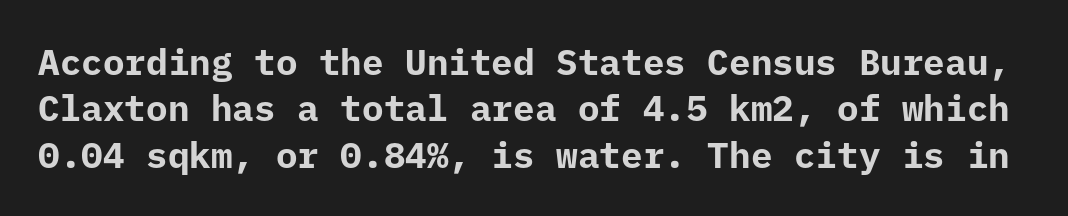
{"serif": "no", "italic": "no", "bold": "yes", "weight": "bold", "width": "normal", "stroke_contrast": "low", "x_height": "medium", "monospaced": "yes", "underline": "no", "line_spacing": "normal", "line_spacing_ratio": 1.29, "letter_spacing": "normal", "letter_spacing_em": 0.0, "glyph_px": 36}
